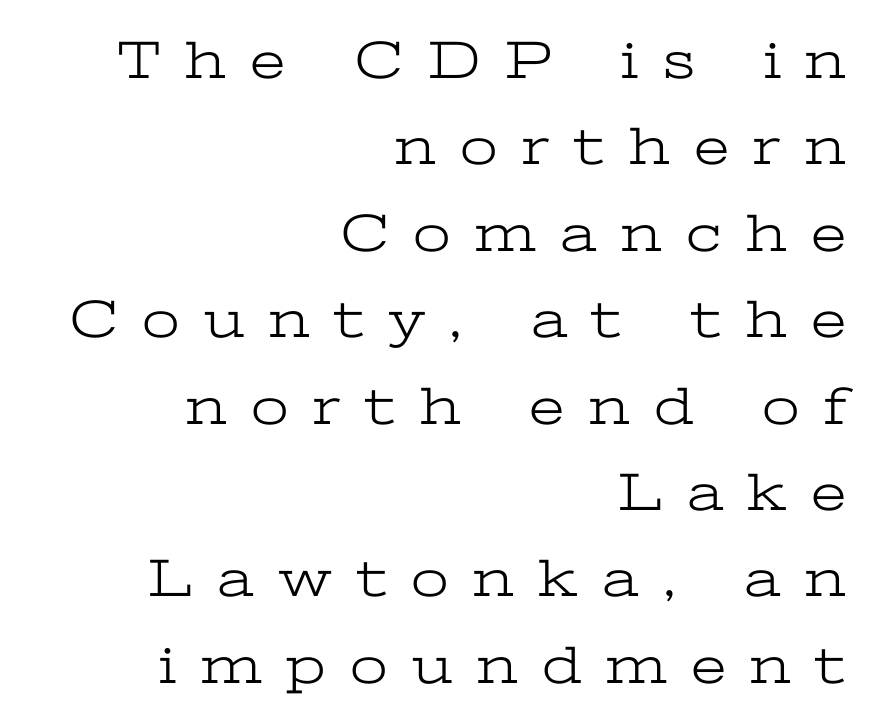
Q: Is the text bold? A: No.
Q: Is the text italic (slanted)? A: No, it is upright.
Q: Is the typeface a serif or a sans-serif typeface? A: Serif.
Q: Is the text underlined? A: No.
Q: How is the paragraph aligned? A: Right-aligned.
Q: Is the spacing between letters normal or unusually wide? A: Unusually wide.
Q: Is the spacing between lines tight, normal or loose? A: Normal.
Q: Width (condensed, normal, or wide)? A: Wide.
Q: Stroke contrast? A: Low.
Q: x-height? A: Medium.
Q: Monospaced? A: No.
